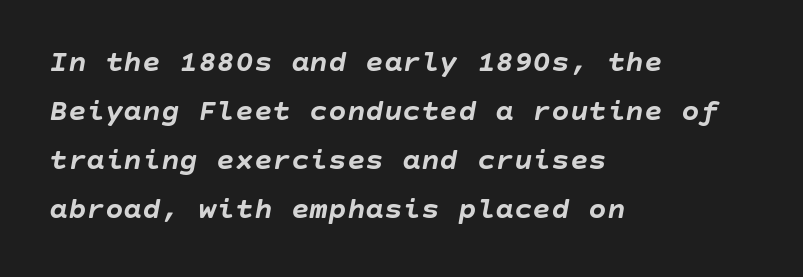
Quick note: italic. Where is the straight margin? On the left. Letters rest on an invisible, unmarked baseline. Caption: bold face, heavy strokes. This block has exactly the height ordinary leading produces. Honestly, the letter spacing is just normal — you wouldn't notice it.
